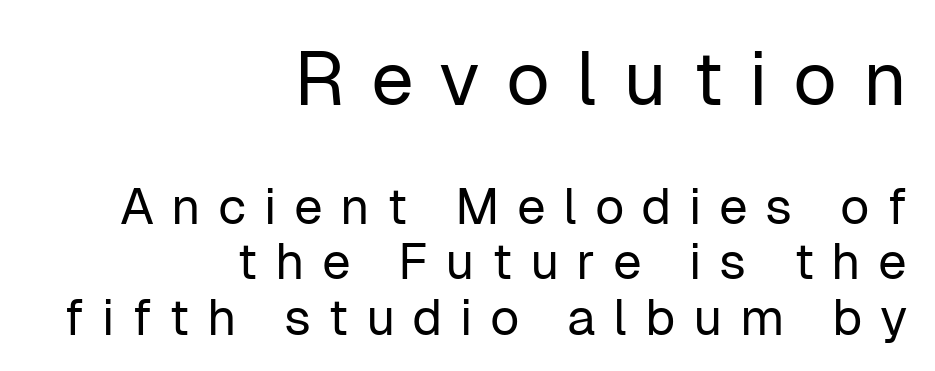
{"serif": "no", "italic": "no", "bold": "no", "weight": "regular", "width": "normal", "stroke_contrast": "low", "x_height": "medium", "monospaced": "no", "underline": "no", "align": "right", "line_spacing": "tight", "line_spacing_ratio": 1.09, "letter_spacing": "wide", "letter_spacing_em": 0.34, "larger_block": "first", "size_ratio": 1.49, "glyph_px": 76}
